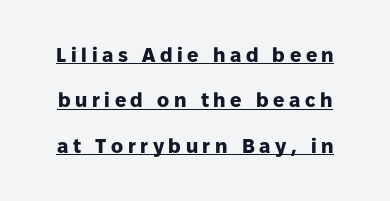
{"italic": "no", "bold": "yes", "underline": "yes", "line_spacing": "loose", "line_spacing_ratio": 2.27, "letter_spacing": "wide", "letter_spacing_em": 0.23, "glyph_px": 20}
